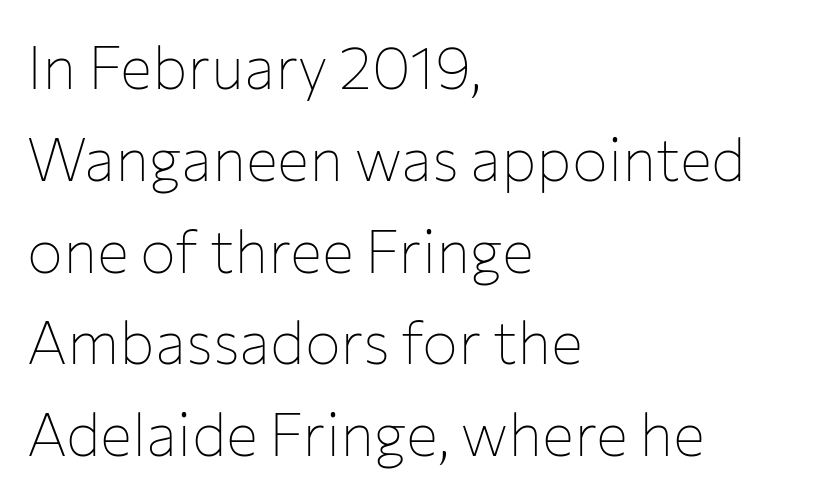
The image shows 60 px thin sans-serif type, upright; set left-aligned, normal line spacing (1.53x), normal letter spacing, not underlined; low stroke contrast and a medium x-height.
